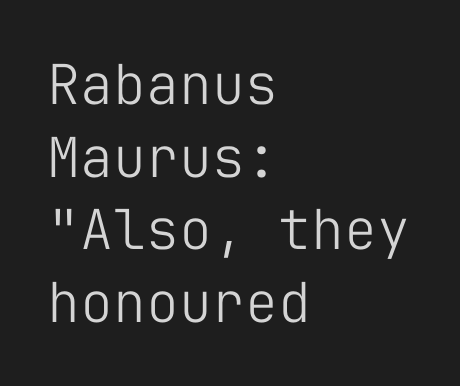
Q: Is the text bold? A: No.
Q: Is the text italic (slanted)? A: No, it is upright.
Q: Is the typeface a serif or a sans-serif typeface? A: Sans-serif.
Q: Is the text underlined? A: No.
Q: How is the paragraph aligned? A: Left-aligned.
Q: Is the spacing between letters normal or unusually wide? A: Normal.
Q: Is the spacing between lines tight, normal or loose? A: Normal.
Q: Width (condensed, normal, or wide)? A: Normal.
Q: Stroke contrast? A: Low.
Q: x-height? A: Medium.
Q: Monospaced? A: Yes.
